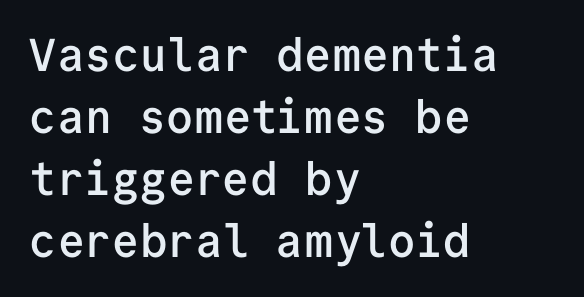
{"serif": "no", "italic": "no", "bold": "semi", "weight": "semibold", "width": "normal", "stroke_contrast": "low", "x_height": "medium", "monospaced": "yes", "underline": "no", "align": "left", "line_spacing": "normal", "line_spacing_ratio": 1.35, "letter_spacing": "normal", "letter_spacing_em": 0.0, "glyph_px": 46}
